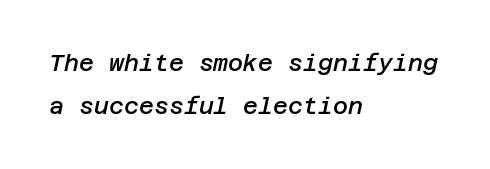
The image shows 23 px text type, italic (leaning right); set left-aligned, line spacing 1.85x, normal letter spacing, not underlined.
